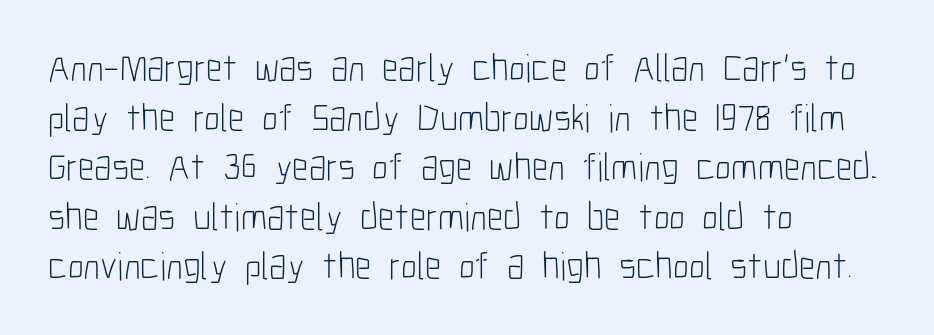
The image shows 39 px light, condensed sans-serif type, upright; set left-aligned, normal line spacing (1.27x), normal letter spacing, not underlined; low stroke contrast and a medium x-height.
